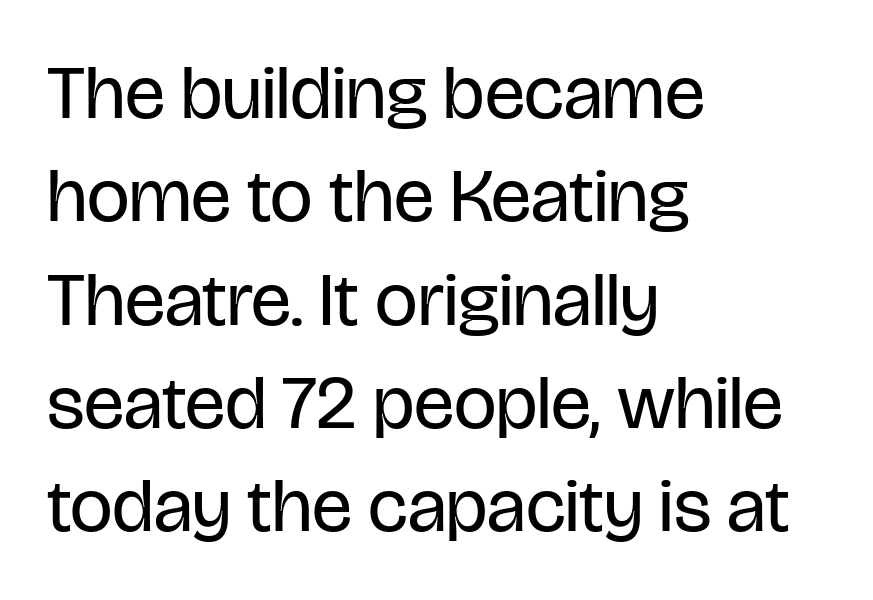
Q: Is the text bold? A: No.
Q: Is the text italic (slanted)? A: No, it is upright.
Q: Is the typeface a serif or a sans-serif typeface? A: Sans-serif.
Q: Is the text underlined? A: No.
Q: How is the paragraph aligned? A: Left-aligned.
Q: Is the spacing between letters normal or unusually wide? A: Normal.
Q: Is the spacing between lines tight, normal or loose? A: Normal.
Q: Width (condensed, normal, or wide)? A: Condensed.
Q: Stroke contrast? A: Low.
Q: x-height? A: Large.
Q: Monospaced? A: No.
